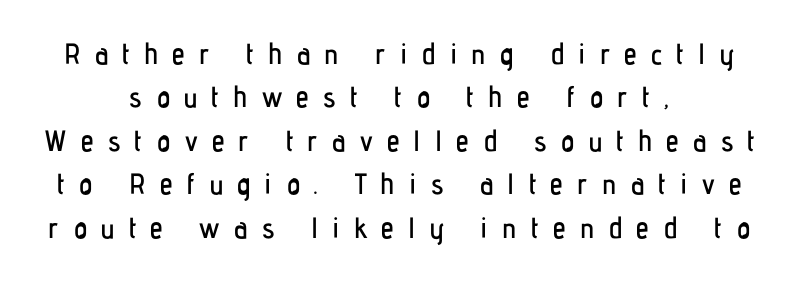
{"serif": "no", "italic": "no", "width": "condensed", "stroke_contrast": "low", "x_height": "medium", "monospaced": "no", "underline": "no", "align": "center", "line_spacing": "normal", "line_spacing_ratio": 1.5, "letter_spacing": "wide", "letter_spacing_em": 0.49, "glyph_px": 29}
